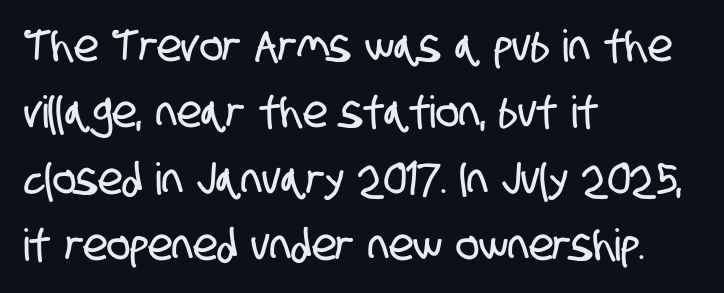
The image shows 44 px condensed sans-serif type; set left-aligned, normal line spacing (1.51x), normal letter spacing, not underlined; low stroke contrast and a large x-height.
